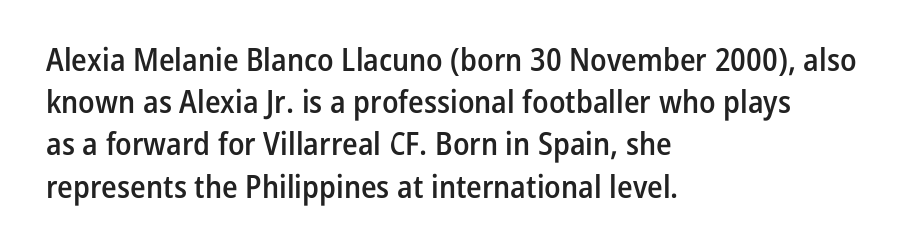
Plain, unruled lines of type. Proportional: the letters do not fall into vertical columns. In terms of letterform style, serifs are entirely absent. Nobody touched the tracking dial on this one.
